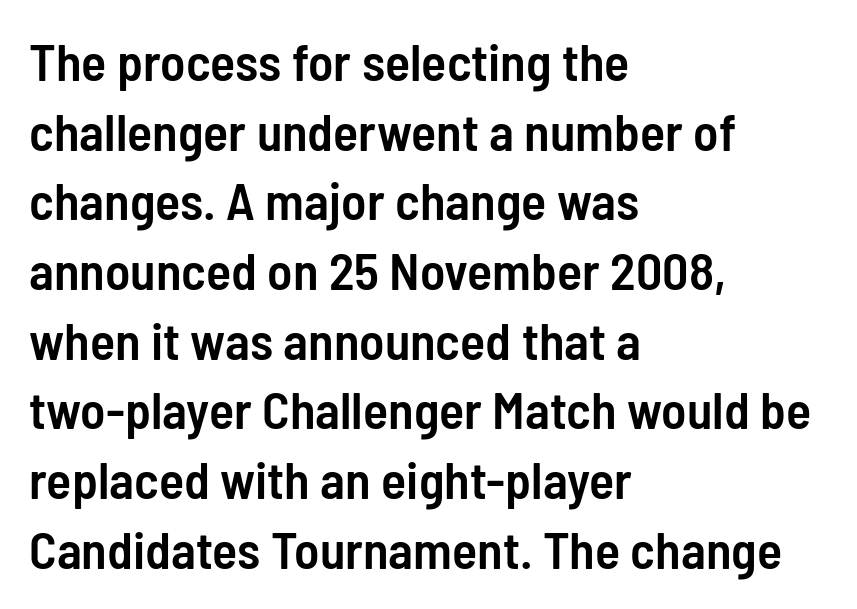
Q: Is the text bold? A: Semi-bold.
Q: Is the text italic (slanted)? A: No, it is upright.
Q: Is the typeface a serif or a sans-serif typeface? A: Sans-serif.
Q: Is the text underlined? A: No.
Q: How is the paragraph aligned? A: Left-aligned.
Q: Is the spacing between letters normal or unusually wide? A: Normal.
Q: Is the spacing between lines tight, normal or loose? A: Normal.
Q: Width (condensed, normal, or wide)? A: Condensed.
Q: Stroke contrast? A: Low.
Q: x-height? A: Medium.
Q: Monospaced? A: No.
